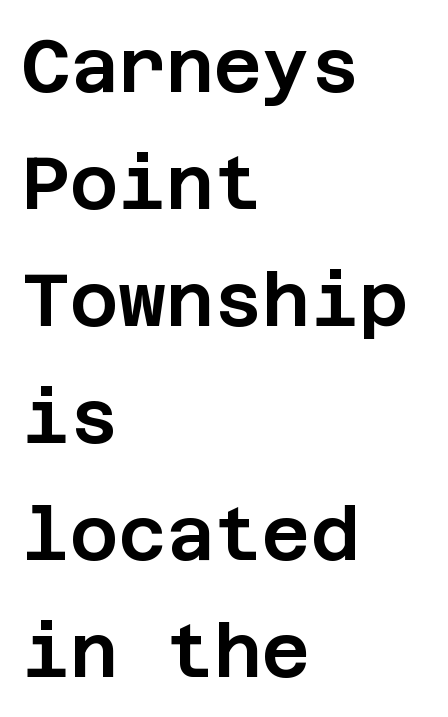
The image shows 74 px sans-serif type, upright; set left-aligned, normal line spacing (1.58x), normal letter spacing, not underlined; low stroke contrast and a large x-height.
